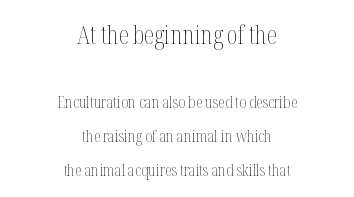
Q: Is the text bold? A: No.
Q: Is the text italic (slanted)? A: No, it is upright.
Q: Is the text underlined? A: No.
Q: How is the paragraph aligned? A: Centered.
Q: Is the spacing between letters normal or unusually wide? A: Normal.
Q: Is the spacing between lines tight, normal or loose? A: Loose.
Q: Which block of text is set in a larger size, the first (top) or the second (bottom)? A: The first (top) one.
